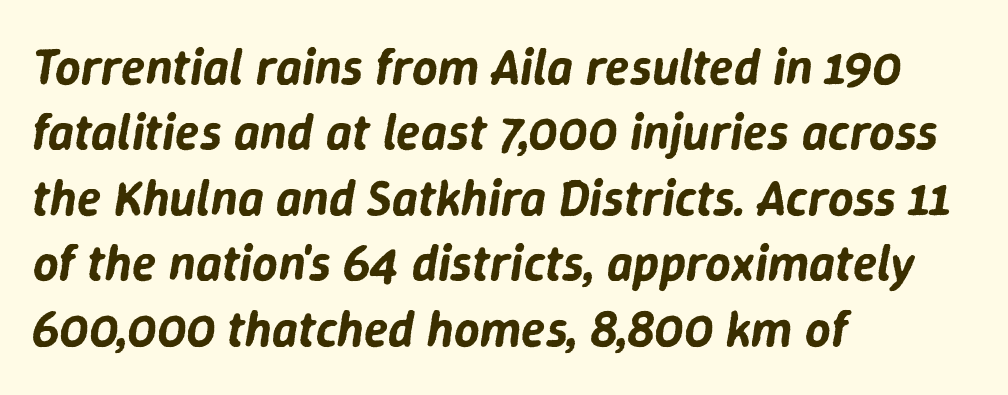
Q: Is the text italic (slanted)? A: Yes, it leans right by about 9 degrees.
Q: Is the text underlined? A: No.
Q: How is the paragraph aligned? A: Left-aligned.
Q: Is the spacing between letters normal or unusually wide? A: Normal.
Q: Is the spacing between lines tight, normal or loose? A: Normal.
Q: Width (condensed, normal, or wide)? A: Normal.
Q: Stroke contrast? A: Low.
Q: x-height? A: Medium.
Q: Monospaced? A: No.
